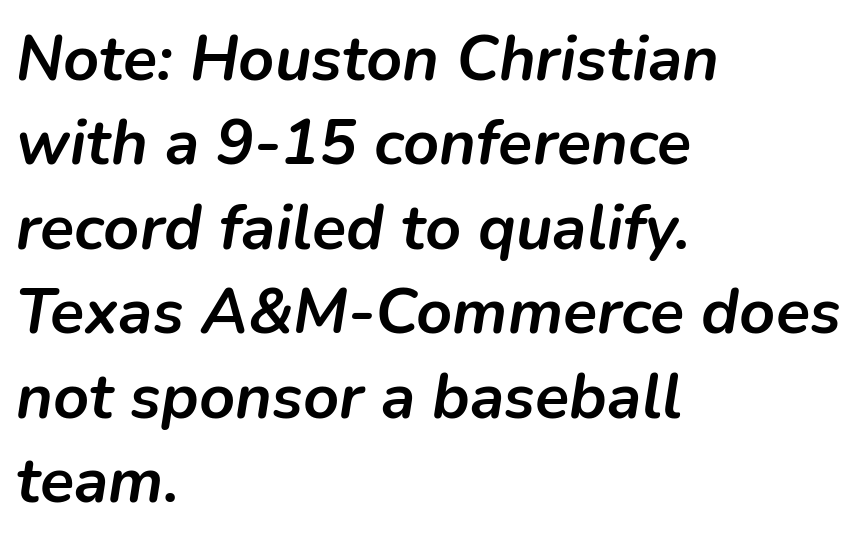
The image shows 63 px semibold type, italic (leaning right); set left-aligned, normal line spacing (1.34x), normal letter spacing, not underlined; low stroke contrast and a medium x-height.
